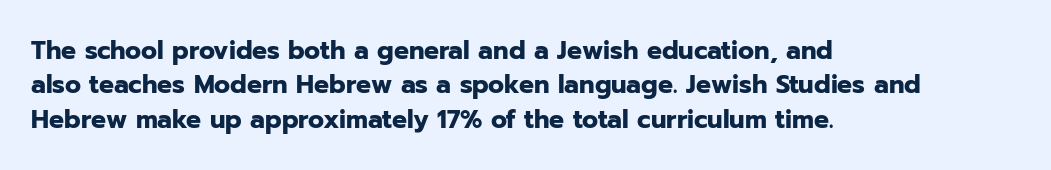
The image shows 25 px bold type, upright; set left-aligned, normal line spacing (1.38x), normal letter spacing, not underlined.
